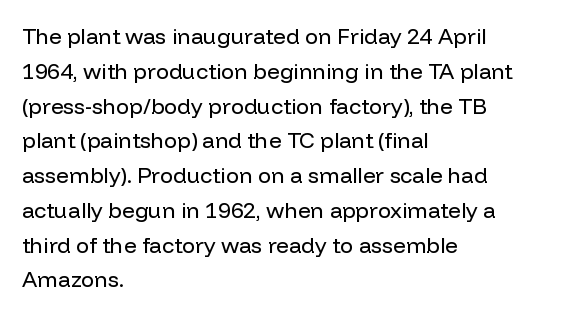
Q: Is the text bold? A: No.
Q: Is the text italic (slanted)? A: No, it is upright.
Q: Is the text underlined? A: No.
Q: How is the paragraph aligned? A: Left-aligned.
Q: Is the spacing between letters normal or unusually wide? A: Normal.
Q: Is the spacing between lines tight, normal or loose? A: Normal.
